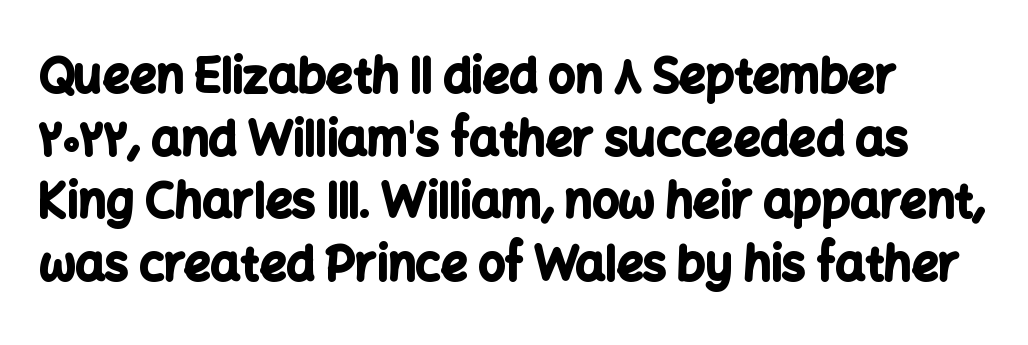
The strip under each line holds only bare page. Upright lettering throughout. Does extra space separate the letters? No, they use regular spacing. Character widths vary here, with narrow letters taking less room than wide ones. Each new line begins a customary step beneath the previous one.
